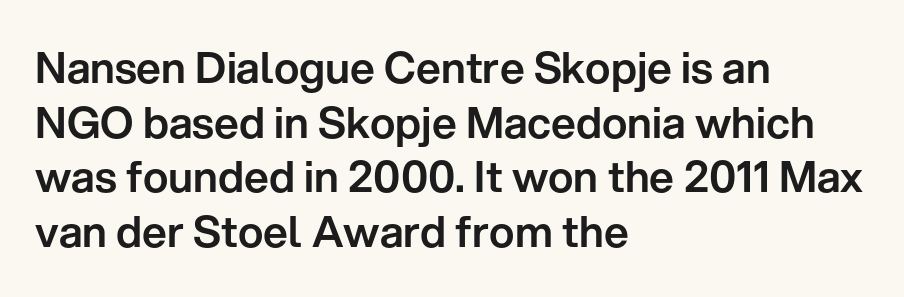
{"serif": "no", "italic": "no", "width": "normal", "stroke_contrast": "low", "x_height": "medium", "monospaced": "no", "underline": "no", "align": "left", "line_spacing": "normal", "line_spacing_ratio": 1.27, "letter_spacing": "normal", "letter_spacing_em": 0.0, "glyph_px": 43}
